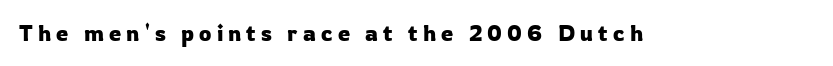
Q: Is the text italic (slanted)? A: No, it is upright.
Q: Is the text underlined? A: No.
Q: Is the spacing between letters normal or unusually wide? A: Unusually wide.
